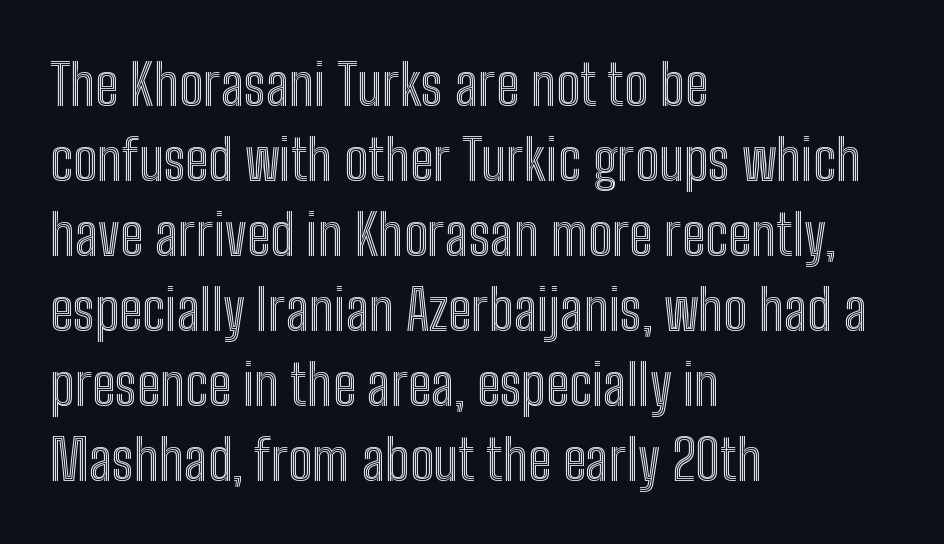
Q: Is the text italic (slanted)? A: No, it is upright.
Q: Is the text underlined? A: No.
Q: How is the paragraph aligned? A: Left-aligned.
Q: Is the spacing between letters normal or unusually wide? A: Normal.
Q: Is the spacing between lines tight, normal or loose? A: Normal.
Q: Width (condensed, normal, or wide)? A: Condensed.
Q: x-height? A: Medium.
Q: Monospaced? A: No.
